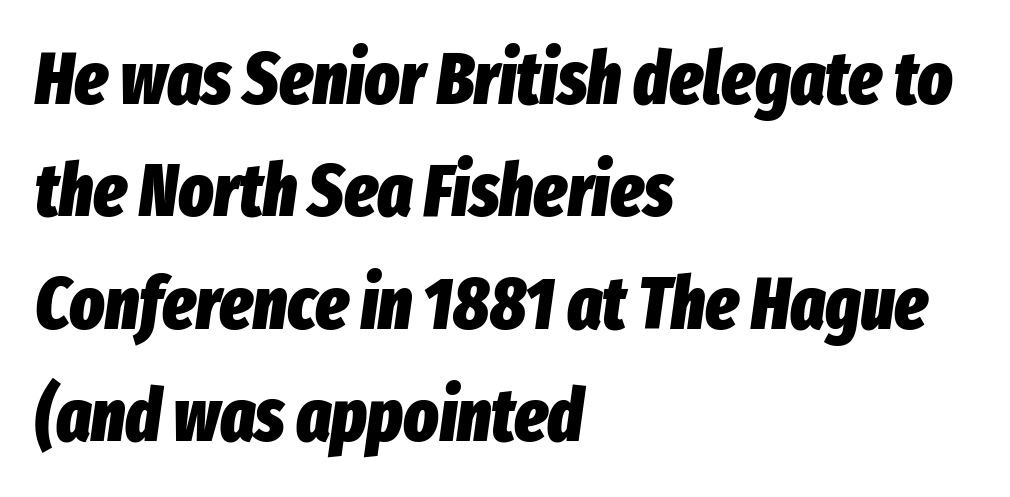
{"italic": "yes", "lean": "right", "slant_degrees": 8, "bold": "yes", "weight": "heavy", "width": "condensed", "stroke_contrast": "low", "x_height": "medium", "monospaced": "no", "underline": "no", "align": "left", "line_spacing": "normal", "line_spacing_ratio": 1.54, "letter_spacing": "normal", "letter_spacing_em": 0.0, "glyph_px": 73}
